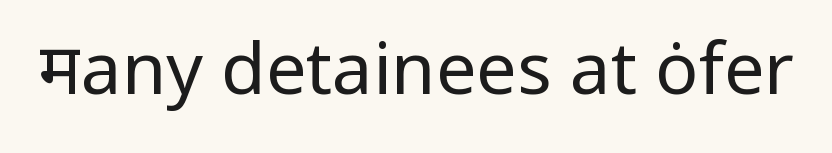
The image shows 72 px regular-weight sans-serif type, upright; set normal letter spacing, not underlined; low stroke contrast and a medium x-height.
